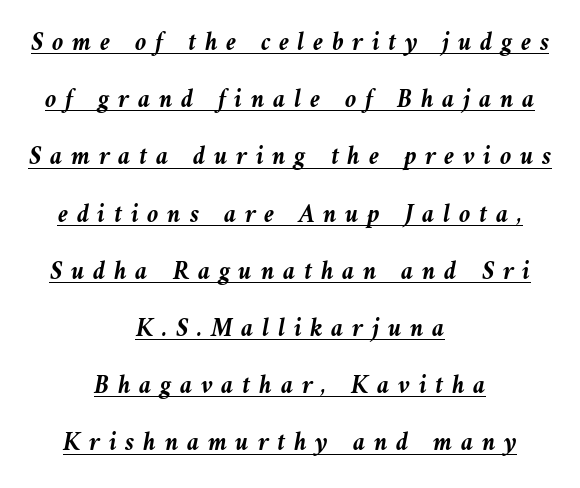
The image shows 26 px bold type, italic (leaning left); set centered, loose line spacing (2.2x), unusually wide letter spacing (+0.33 em), underlined.
